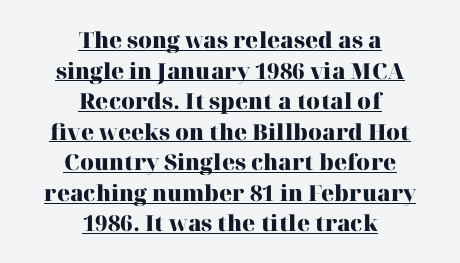
Notice how the passage keeps no hard edge, just a central spine. Every character sits straight up, as roman type does. The letters sit at their default tracking, neither squeezed nor spread. The sample's only ornament is a line tracing under the words. Pretty heavy lettering here — definitely bold.
